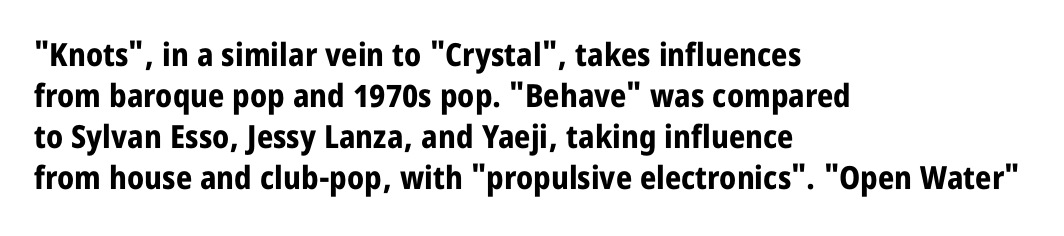
{"serif": "no", "italic": "no", "bold": "yes", "weight": "bold", "width": "condensed", "stroke_contrast": "low", "x_height": "large", "monospaced": "no", "underline": "no", "align": "left", "line_spacing": "normal", "line_spacing_ratio": 1.28, "letter_spacing": "normal", "letter_spacing_em": 0.0, "glyph_px": 32}
